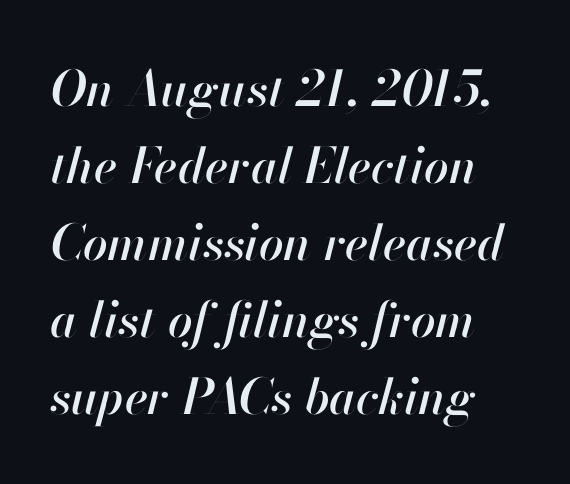
Q: Is the text italic (slanted)? A: Yes, it leans right by about 13 degrees.
Q: Is the text underlined? A: No.
Q: Is the spacing between letters normal or unusually wide? A: Normal.
Q: Is the spacing between lines tight, normal or loose? A: Normal.
Q: Width (condensed, normal, or wide)? A: Normal.
Q: Stroke contrast? A: High.
Q: x-height? A: Small.
Q: Monospaced? A: No.
